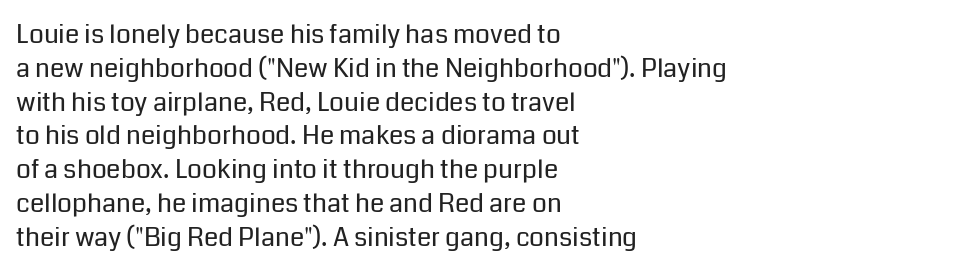
{"italic": "no", "bold": "no", "underline": "no", "align": "left", "line_spacing": "normal", "line_spacing_ratio": 1.3, "letter_spacing": "normal", "letter_spacing_em": 0.0, "glyph_px": 26}
